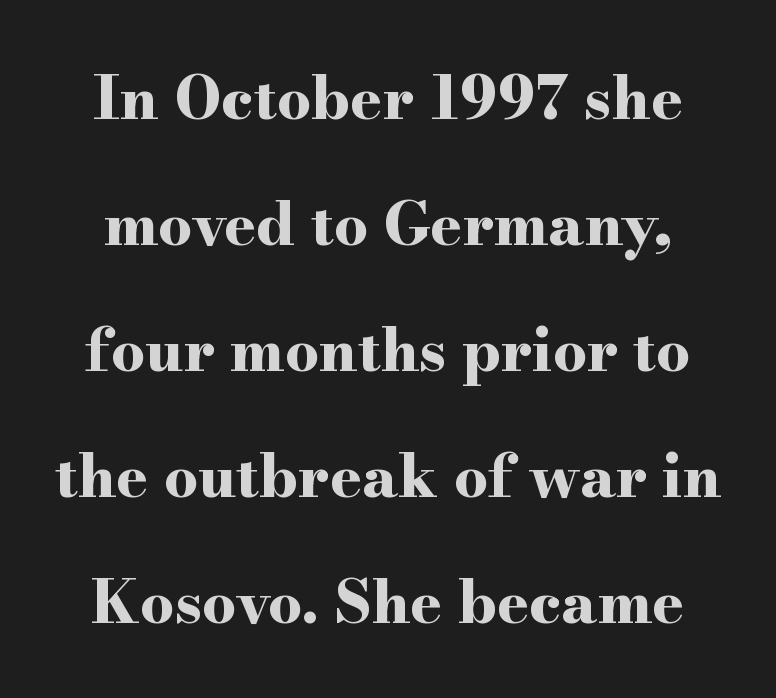
The passage shown is typeset with a serif family. Plain, unruled lines of type. These lines stand farther apart than default settings would place them. These lines were composed using upright roman letters. Do the characters align in a grid? No, the font is proportional. The rendering keeps characters at their native spacing.
